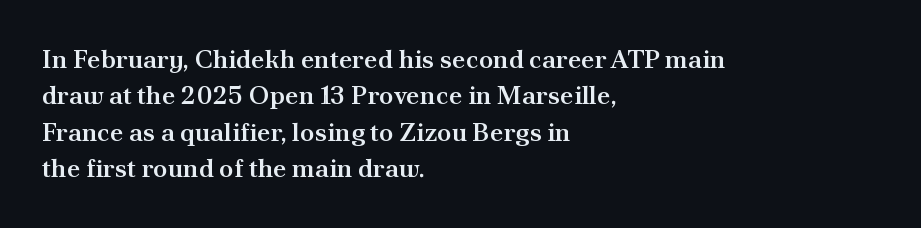
Each glyph is drawn with semibold strokes, heavier than normal yet not fully bold. Each word holds together tightly as a unit, with standard inter-letter gaps. These lines sit exactly where default settings would place them. Every row of glyphs begins at an identical x-position on the left.
